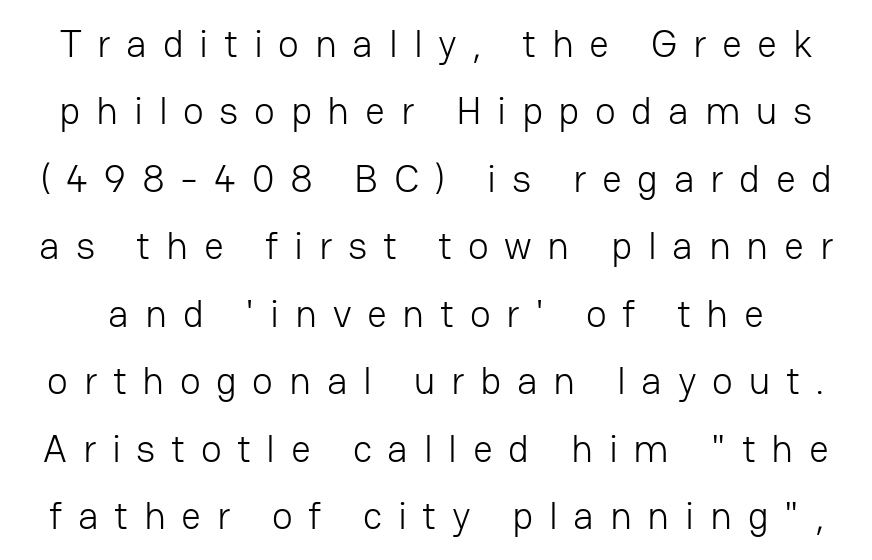
Observe the wide spacing: letters keep a clear distance from each other. Nobody drew a line under any word here. A typesetter would label this face a sans. In terms of posture, this sample is upright.
